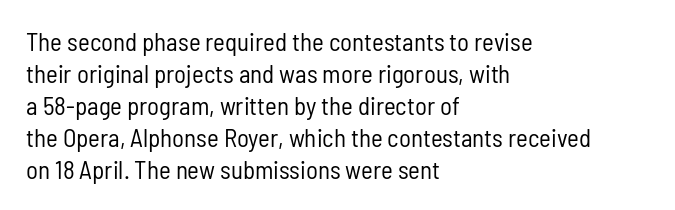
The image shows 25 px text type, upright; set left-aligned, normal line spacing (1.28x), normal letter spacing, not underlined.
